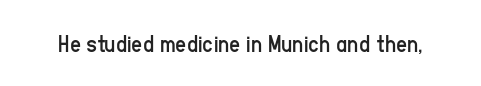
{"italic": "no", "bold": "no", "underline": "no", "letter_spacing": "normal", "letter_spacing_em": 0.0, "glyph_px": 24}
